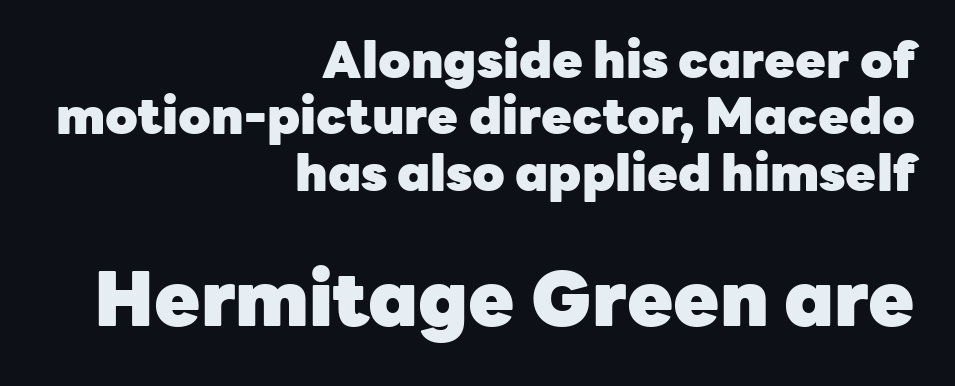
The image shows 75 px heavy sans-serif type, upright; set right-aligned, tight line spacing (1.13x), normal letter spacing, not underlined; the second (bottom) block is 1.5x larger; low stroke contrast and a medium x-height.
